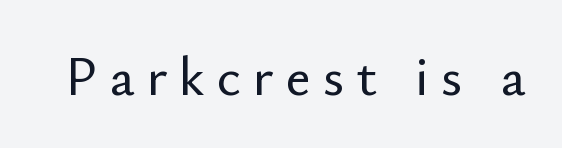
{"serif": "no", "italic": "no", "width": "normal", "stroke_contrast": "low", "x_height": "small", "monospaced": "no", "underline": "no", "letter_spacing": "wide", "letter_spacing_em": 0.22, "glyph_px": 55}
